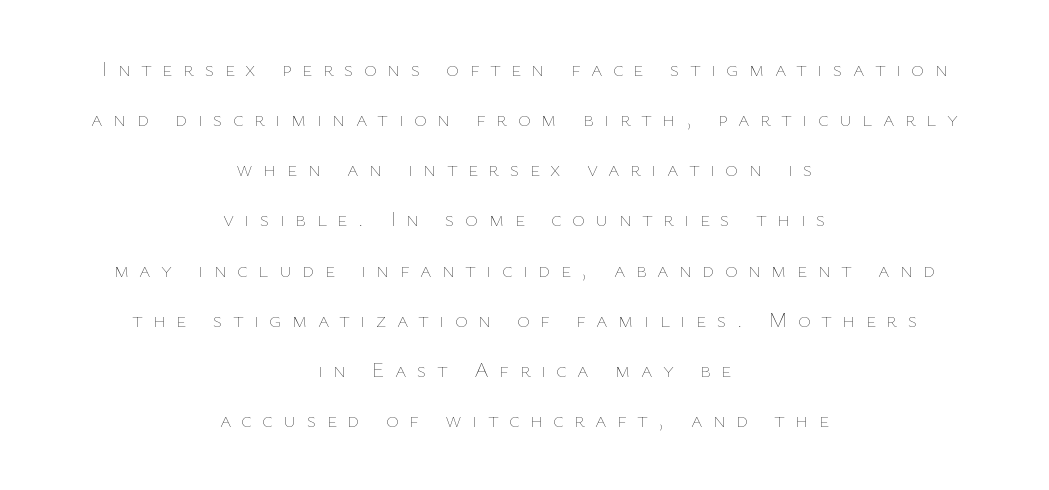
Q: Is the text bold? A: No.
Q: Is the text italic (slanted)? A: No, it is upright.
Q: Is the text underlined? A: No.
Q: How is the paragraph aligned? A: Centered.
Q: Is the spacing between letters normal or unusually wide? A: Unusually wide.
Q: Is the spacing between lines tight, normal or loose? A: Loose.
